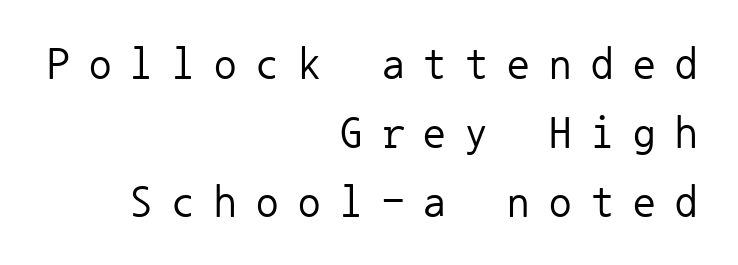
The image shows 45 px regular-weight sans-serif type, upright, monospaced; set right-aligned, normal line spacing (1.53x), unusually wide letter spacing (+0.43 em), not underlined; low stroke contrast and a medium x-height.
